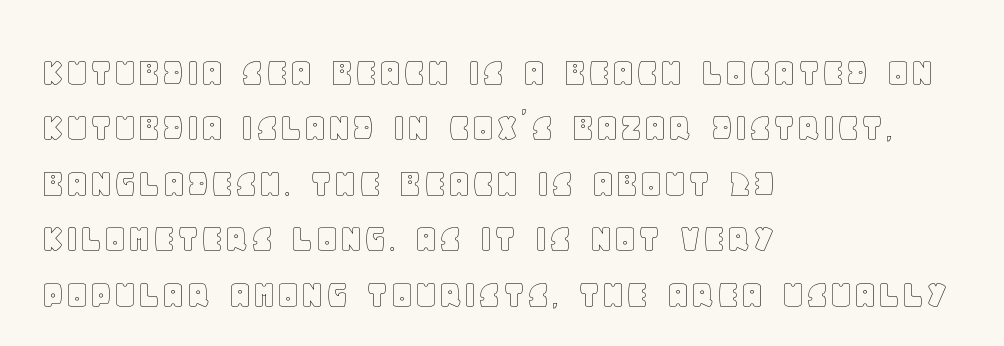
The image shows 42 px text type, upright; set left-aligned, normal line spacing (1.32x), normal letter spacing, not underlined; a large x-height.
